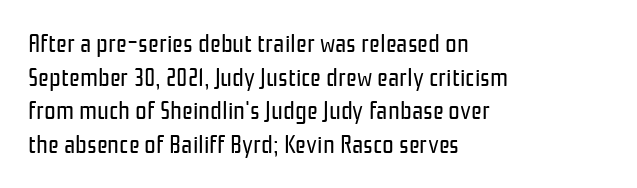
The image shows 26 px text type, upright; set left-aligned, normal line spacing (1.29x), normal letter spacing, not underlined.
